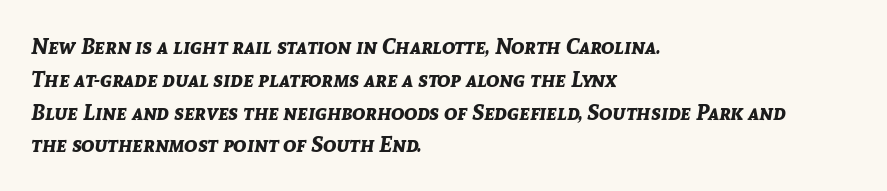
The image shows 22 px bold type, italic (leaning right); set left-aligned, normal line spacing (1.49x), normal letter spacing, not underlined.
